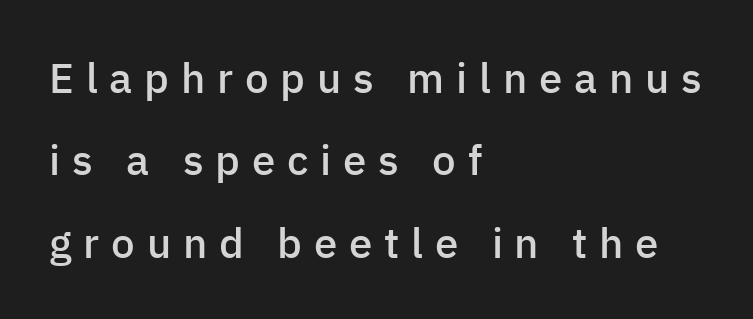
The image shows 42 px semibold sans-serif type, upright; set left-aligned, loose line spacing (1.96x), unusually wide letter spacing (+0.28 em), not underlined; low stroke contrast and a medium x-height.
